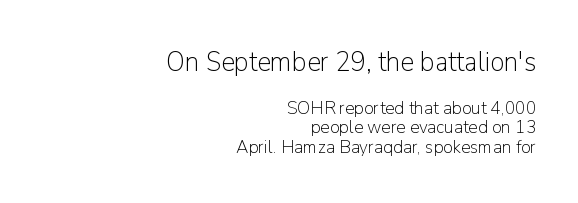
Q: Is the text bold? A: No.
Q: Is the text italic (slanted)? A: No, it is upright.
Q: Is the typeface a serif or a sans-serif typeface? A: Sans-serif.
Q: Is the text underlined? A: No.
Q: How is the paragraph aligned? A: Right-aligned.
Q: Is the spacing between letters normal or unusually wide? A: Normal.
Q: Is the spacing between lines tight, normal or loose? A: Tight.
Q: Which block of text is set in a larger size, the first (top) or the second (bottom)? A: The first (top) one.
Q: Width (condensed, normal, or wide)? A: Normal.
Q: Stroke contrast? A: Low.
Q: x-height? A: Medium.
Q: Monospaced? A: No.
